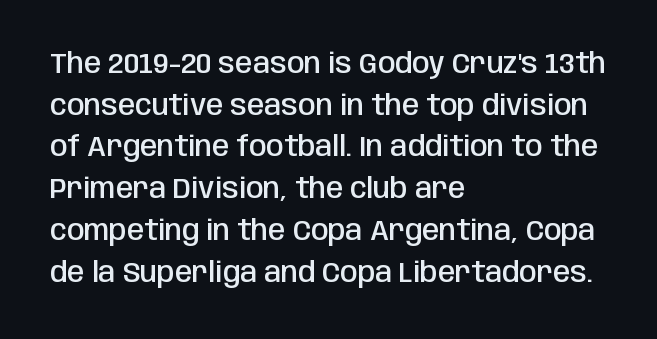
The image shows 28 px semibold, condensed sans-serif type, upright; set left-aligned, normal line spacing (1.49x), normal letter spacing, not underlined; low stroke contrast and a large x-height.
